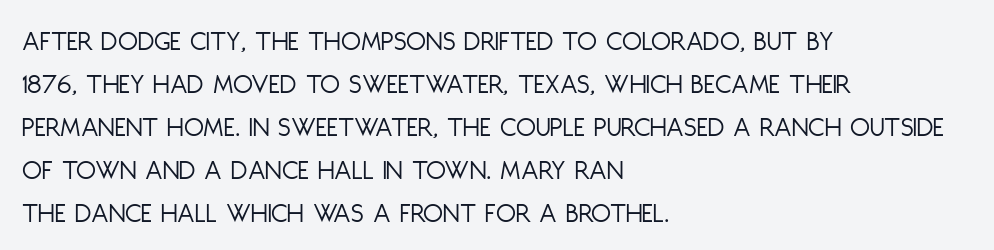
The passage shown is not bold in any degree. Stroke terminals: plain, sans-serif. The space directly below the letters is spotless. Leading matches the norm, producing a regular column.
